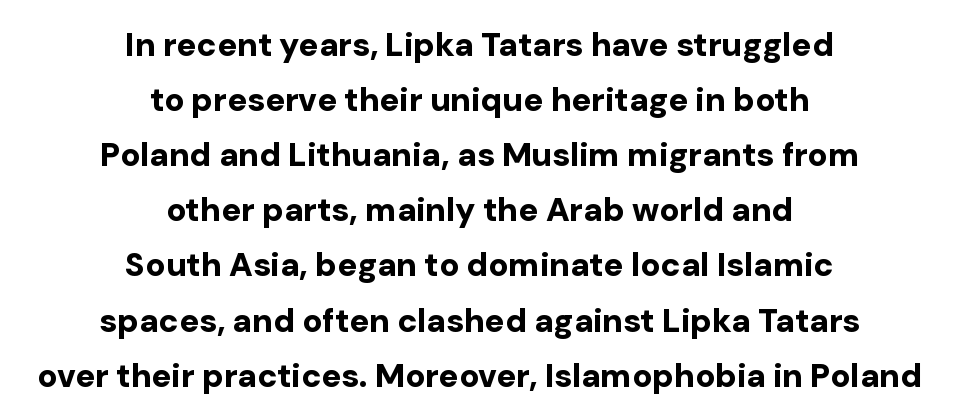
No italicization has been applied; the sample stays upright. Do the characters align in a grid? No, the font is proportional. The compositor balanced each line on the midline. Short note: letters normally spaced. No feet cap the strokes, marking this as sans-serif type. The zone under the glyphs is completely vacant.
